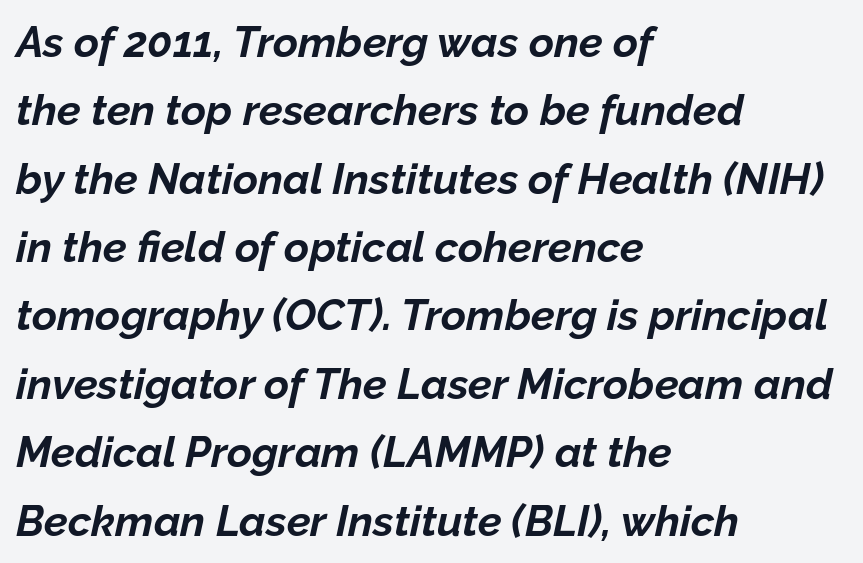
{"italic": "yes", "lean": "right", "slant_degrees": 12, "bold": "yes", "weight": "bold", "width": "normal", "stroke_contrast": "low", "x_height": "medium", "monospaced": "no", "underline": "no", "align": "left", "line_spacing": "normal", "line_spacing_ratio": 1.59, "letter_spacing": "normal", "letter_spacing_em": 0.0, "glyph_px": 43}
